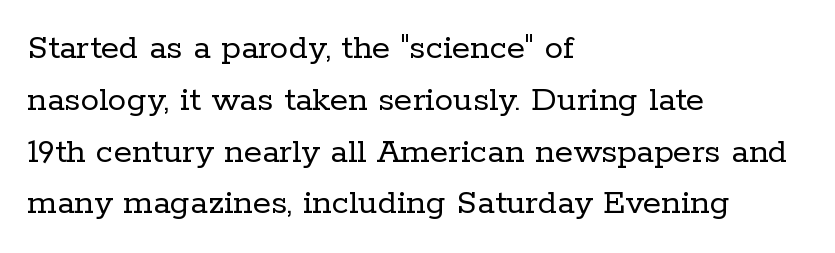
Q: Is the text bold? A: No.
Q: Is the text italic (slanted)? A: No, it is upright.
Q: Is the typeface a serif or a sans-serif typeface? A: Serif.
Q: Is the text underlined? A: No.
Q: How is the paragraph aligned? A: Left-aligned.
Q: Is the spacing between letters normal or unusually wide? A: Normal.
Q: Is the spacing between lines tight, normal or loose? A: Normal.
Q: Width (condensed, normal, or wide)? A: Normal.
Q: Stroke contrast? A: Low.
Q: x-height? A: Medium.
Q: Monospaced? A: No.
